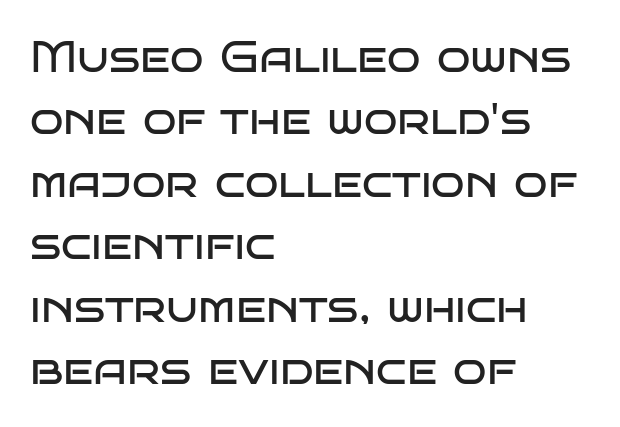
The image shows 44 px regular-weight, wide sans-serif type, upright; set left-aligned, normal line spacing (1.42x), normal letter spacing, not underlined; low stroke contrast and a large x-height.
